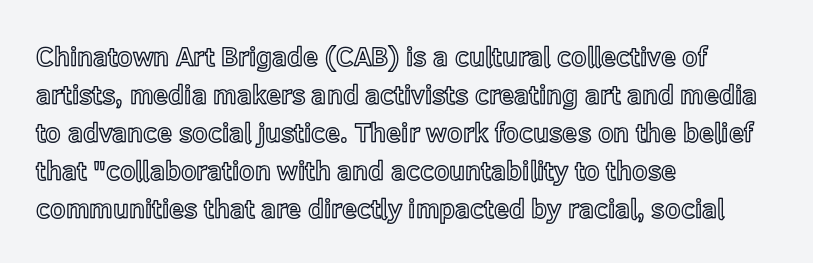
Q: Is the text italic (slanted)? A: No, it is upright.
Q: Is the text underlined? A: No.
Q: How is the paragraph aligned? A: Left-aligned.
Q: Is the spacing between letters normal or unusually wide? A: Normal.
Q: Is the spacing between lines tight, normal or loose? A: Normal.
